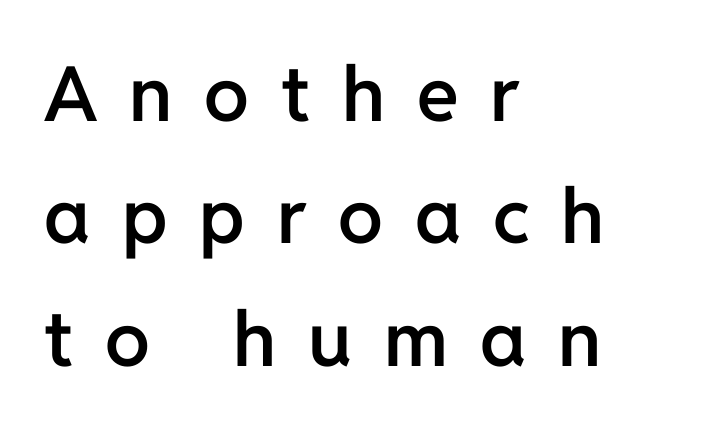
The image shows 76 px semibold sans-serif type, upright; set left-aligned, normal line spacing (1.61x), unusually wide letter spacing (+0.42 em), not underlined; low stroke contrast and a medium x-height.
